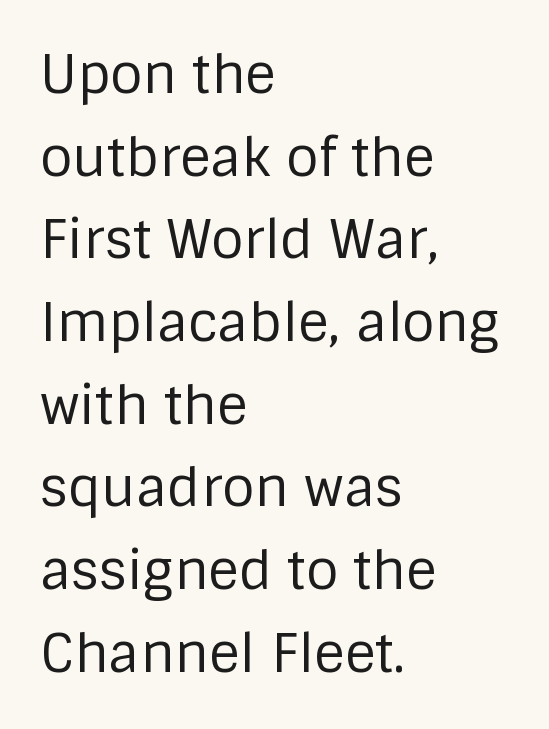
The image shows 53 px regular-weight sans-serif type, upright; set left-aligned, normal line spacing (1.56x), normal letter spacing, not underlined; low stroke contrast and a large x-height.
